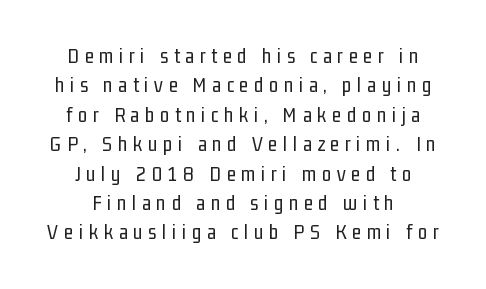
Glyph-to-glyph distance is far greater than everyday printed text. Quick note: underline off. On a weight scale, this lands at 450 or below. The type sits square on the baseline with zero lean. The compositor balanced each line on the midline. If you measured baseline to baseline, you'd find a middling distance.
